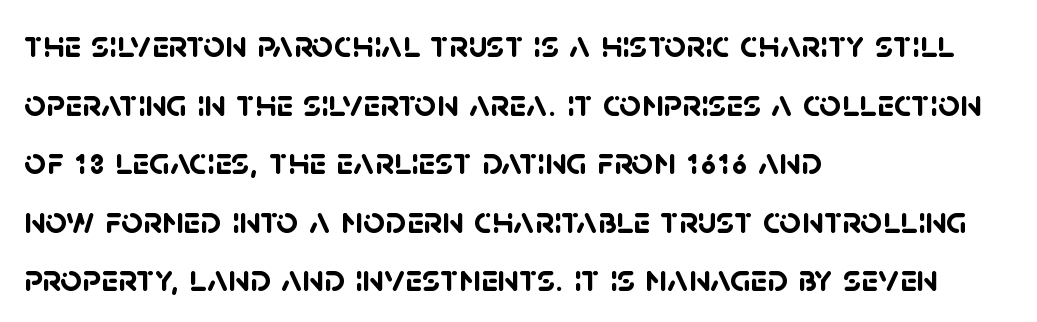
The line texture is even and compact thanks to regular tracking. Compared with typical paragraphs, the rows here are spaced about the same. What kind of face is this? One without serifs — a sans. Compared with an ordinary text face, these strokes are far heavier — a full bold.
